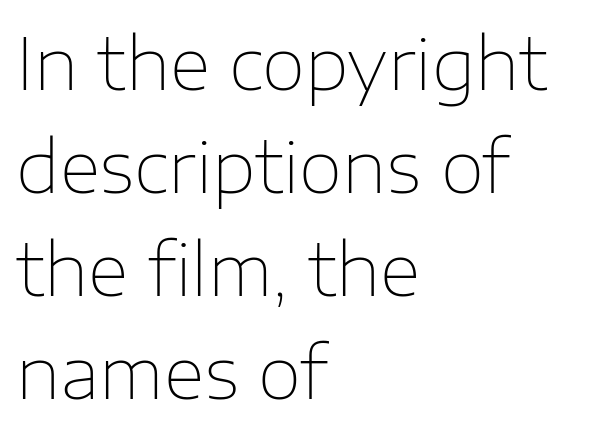
{"serif": "no", "italic": "no", "bold": "no", "weight": "thin", "width": "normal", "stroke_contrast": "low", "x_height": "medium", "monospaced": "no", "underline": "no", "align": "left", "line_spacing": "normal", "line_spacing_ratio": 1.45, "letter_spacing": "normal", "letter_spacing_em": 0.0, "glyph_px": 71}
